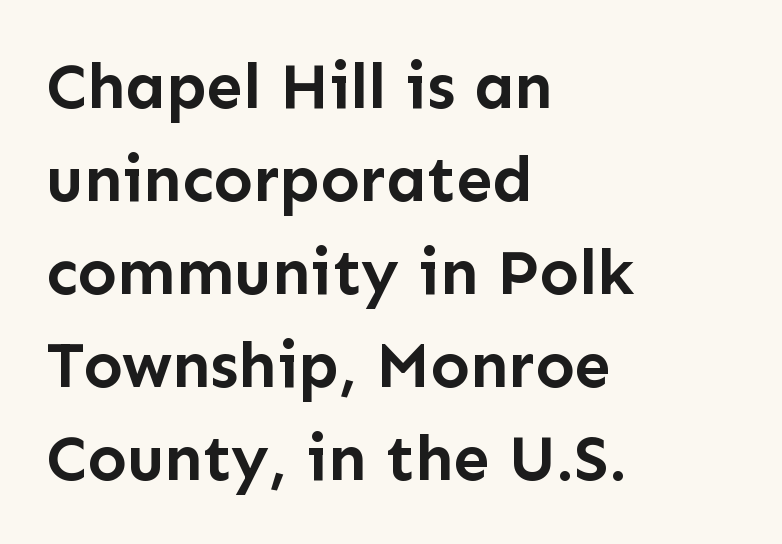
Ascenders rise straight up at ninety degrees. The characters display no serif detailing; their extremities are plain. Nothing unusual about the tracking: characters are spaced as the font intends. Each letter keeps its own natural width here, so spacing adapts to shape. You'd pick this weight for a headline — it's a proper bold.
